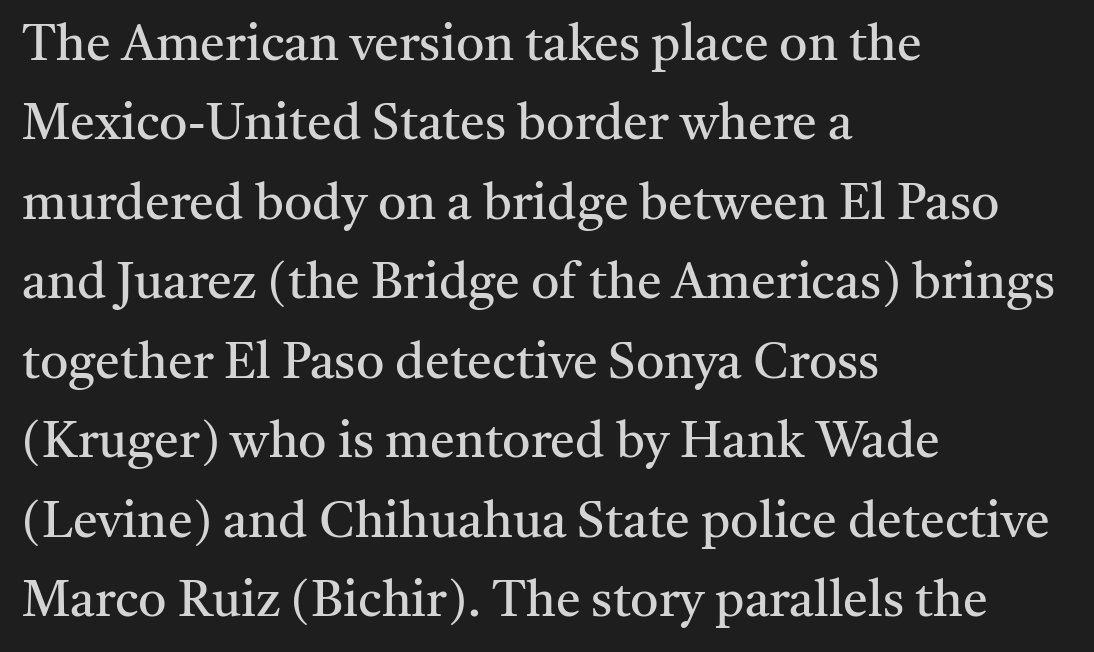
{"serif": "yes", "italic": "no", "bold": "no", "weight": "regular", "width": "normal", "stroke_contrast": "medium", "x_height": "medium", "monospaced": "no", "underline": "no", "align": "left", "line_spacing": "normal", "line_spacing_ratio": 1.59, "letter_spacing": "normal", "letter_spacing_em": 0.0, "glyph_px": 50}
